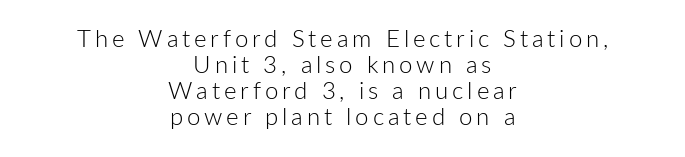
Interline gaps are noticeably narrow in this sample. Weight class: somewhere from thin through regular. These lines were composed using upright roman letters. The rag falls on both sides of this text block equally. Quick note: underline off.
